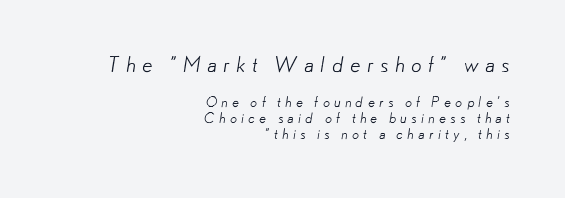
The image shows 21 px text type; set right-aligned, tight line spacing (1.14x), unusually wide letter spacing (+0.29 em), not underlined; the first (top) block is 1.5x larger.
